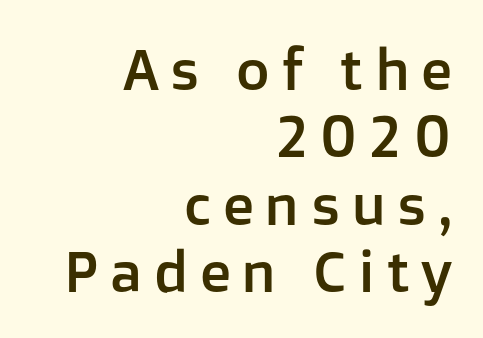
{"serif": "no", "italic": "no", "width": "normal", "stroke_contrast": "low", "x_height": "medium", "monospaced": "no", "underline": "no", "align": "right", "line_spacing_ratio": 1.16, "glyph_px": 58}
